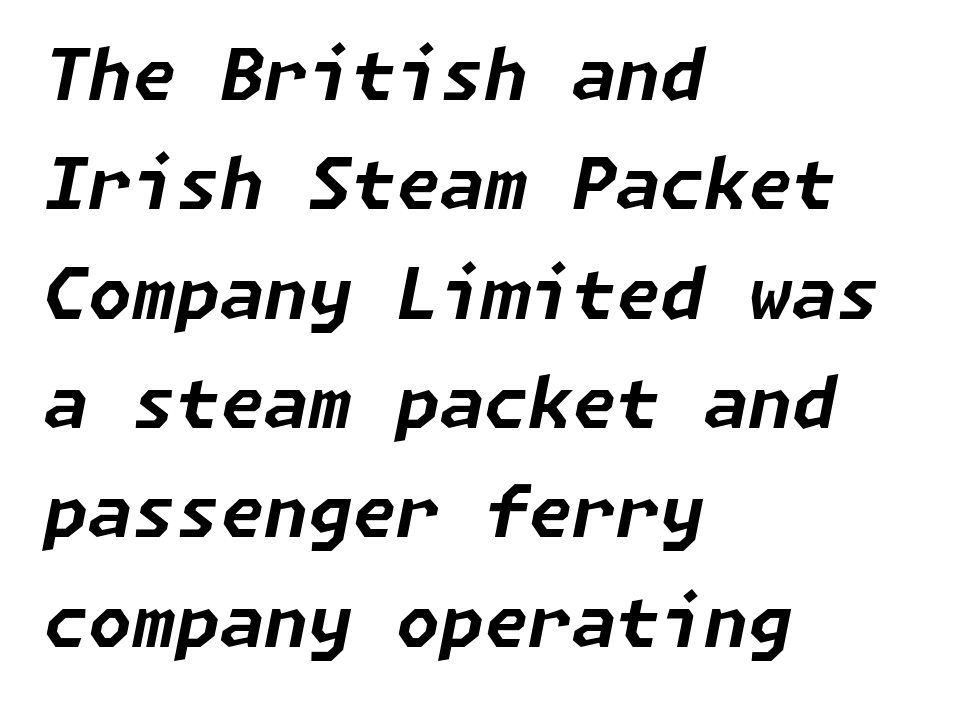
The image shows 71 px bold type, italic (leaning right); set left-aligned, normal line spacing (1.54x), normal letter spacing, not underlined; low stroke contrast and a medium x-height.
